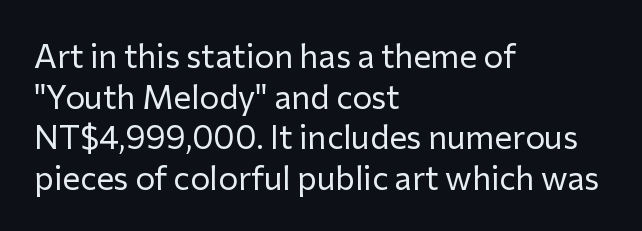
Q: Is the text bold? A: No.
Q: Is the text italic (slanted)? A: No, it is upright.
Q: Is the typeface a serif or a sans-serif typeface? A: Sans-serif.
Q: Is the text underlined? A: No.
Q: How is the paragraph aligned? A: Left-aligned.
Q: Is the spacing between letters normal or unusually wide? A: Normal.
Q: Width (condensed, normal, or wide)? A: Normal.
Q: Stroke contrast? A: Low.
Q: x-height? A: Medium.
Q: Monospaced? A: No.
